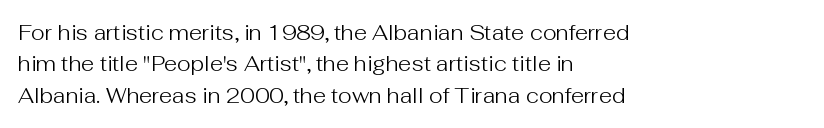
Q: Is the text bold? A: No.
Q: Is the text italic (slanted)? A: No, it is upright.
Q: Is the text underlined? A: No.
Q: How is the paragraph aligned? A: Left-aligned.
Q: Is the spacing between letters normal or unusually wide? A: Normal.
Q: Is the spacing between lines tight, normal or loose? A: Normal.
